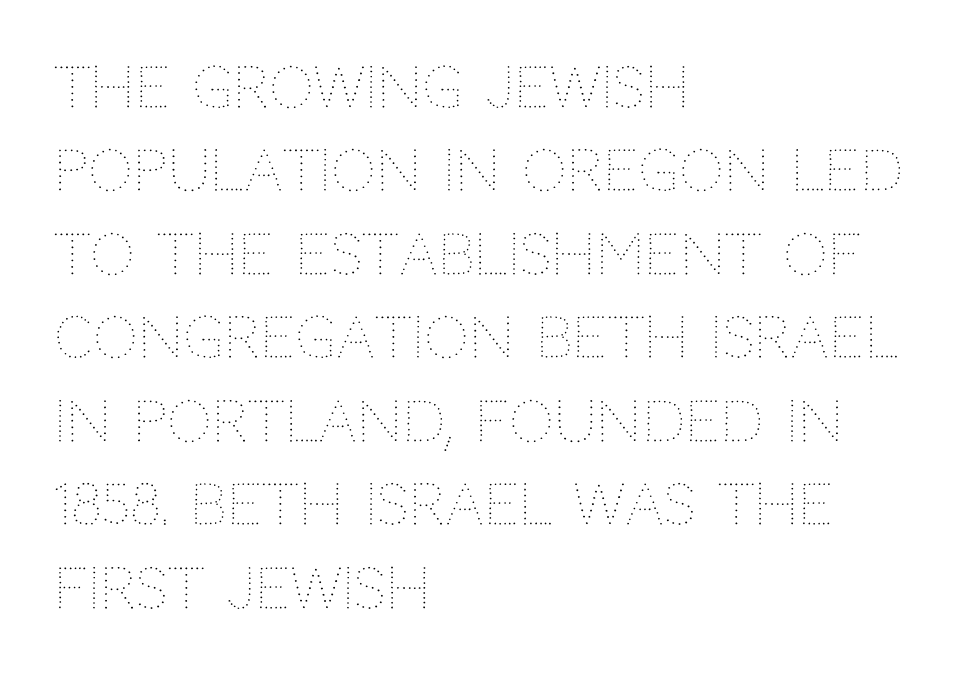
The image shows 56 px thin type, upright; set left-aligned, normal line spacing (1.49x), normal letter spacing, not underlined; medium stroke contrast and a large x-height.
